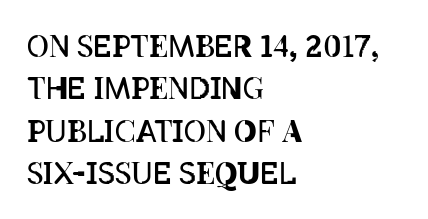
{"italic": "no", "bold": "no", "weight": "regular", "width": "condensed", "stroke_contrast": "low", "x_height": "large", "monospaced": "no", "underline": "no", "align": "left", "line_spacing": "normal", "line_spacing_ratio": 1.41, "letter_spacing": "normal", "letter_spacing_em": 0.0, "glyph_px": 30}
